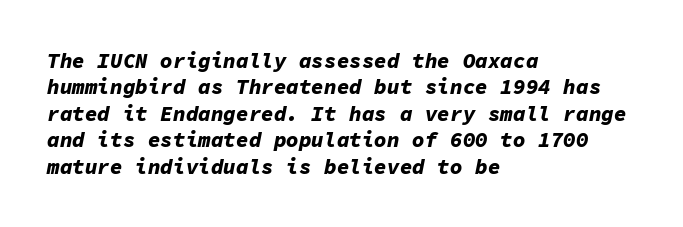
Q: Is the text bold? A: Yes.
Q: Is the text italic (slanted)? A: Yes, it leans right by about 11 degrees.
Q: Is the text underlined? A: No.
Q: How is the paragraph aligned? A: Left-aligned.
Q: Is the spacing between letters normal or unusually wide? A: Normal.
Q: Is the spacing between lines tight, normal or loose? A: Normal.
